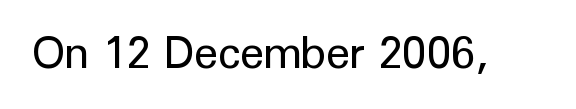
A roman cut, with each character standing at attention. Spacing between characters is what you'd get straight out of the box. A typesetter would call this proportional, since set widths differ per character. Check where the strokes stop: nothing finishes them off — pure sans.
